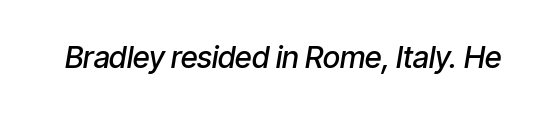
{"italic": "yes", "lean": "right", "slant_degrees": 9, "bold": "semi", "weight": "semibold", "width": "condensed", "stroke_contrast": "low", "x_height": "medium", "monospaced": "no", "underline": "no", "letter_spacing": "normal", "letter_spacing_em": 0.0, "glyph_px": 30}
